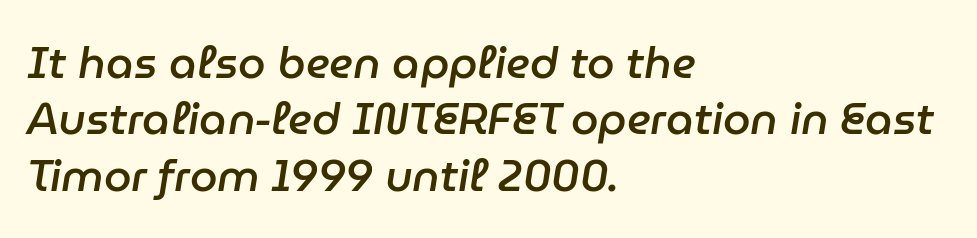
Beneath every word, the page is bare. A typesetter would call this proportional, since set widths differ per character. The rendering uses a moderate line-height, typical for paragraphs. Caption: multi-line text, flush left, ragged right.
